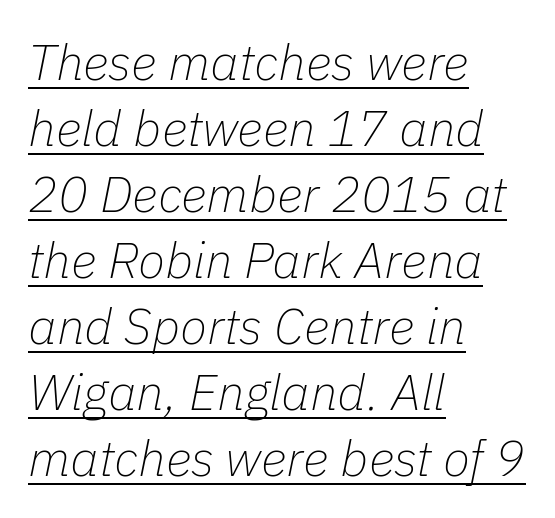
The image shows 50 px thin type, italic (leaning right); set left-aligned, normal line spacing (1.32x), normal letter spacing, underlined; low stroke contrast and a medium x-height.
